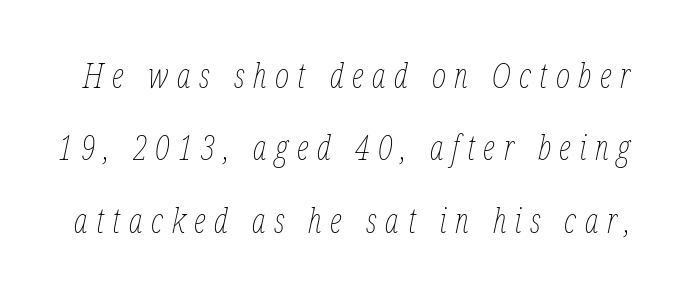
The face used here is proportionally spaced, like ordinary book or web type. Stroke mass is kept to a normal reading level or below. What stands out about the letter spacing? Its width — letters are far apart. No word sits above an underline. Slanted lettering throughout. One glance says open: line gaps are wider than usual.
